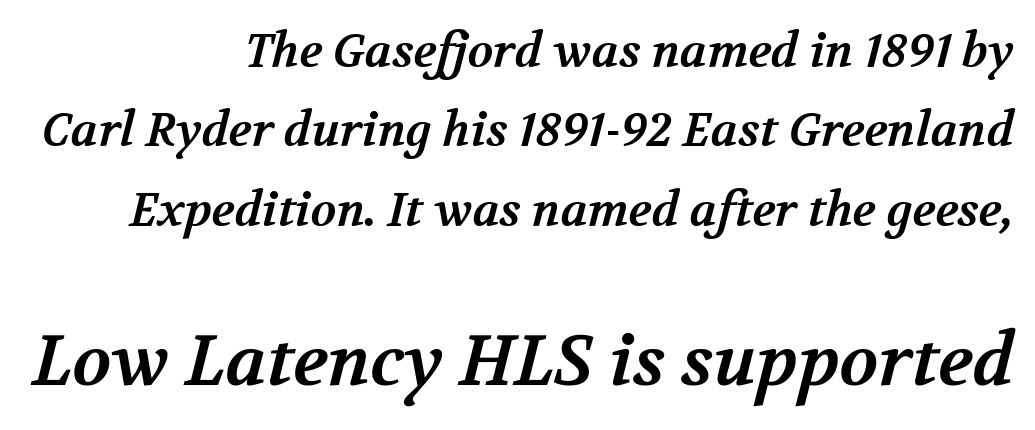
The image shows 71 px bold serif type; set right-aligned, normal line spacing (1.69x), normal letter spacing, not underlined; the second (bottom) block is 1.51x larger; medium stroke contrast and a medium x-height.
